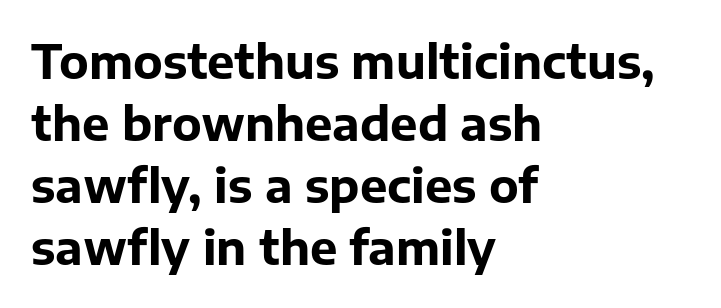
The image shows 46 px bold sans-serif type, upright; set left-aligned, normal line spacing (1.35x), normal letter spacing, not underlined; low stroke contrast and a medium x-height.
